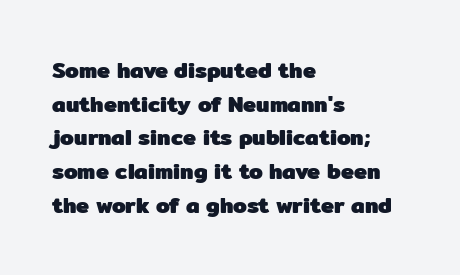
Q: Is the text bold? A: Yes.
Q: Is the text italic (slanted)? A: No, it is upright.
Q: Is the text underlined? A: No.
Q: How is the paragraph aligned? A: Left-aligned.
Q: Is the spacing between letters normal or unusually wide? A: Normal.
Q: Is the spacing between lines tight, normal or loose? A: Normal.
